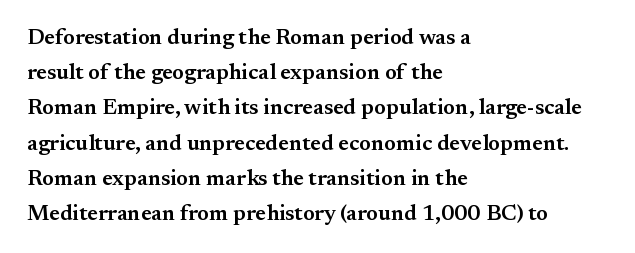
The ragged edge is on the right, which tells us the setting is flush left. If you measured baseline to baseline, you'd find a middling distance. Underlining? Definitely not there. The letters are semibold — heavier than regular but short of a full bold. Style check: upright. Inter-character spacing is left at the font's built-in metrics.
